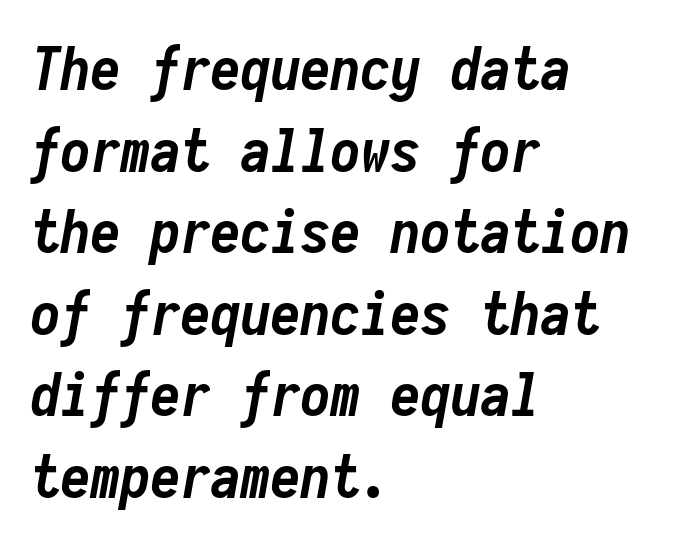
The image shows 60 px semibold, condensed type, italic (leaning right), monospaced; set left-aligned, normal line spacing (1.36x), normal letter spacing, not underlined; low stroke contrast and a medium x-height.
